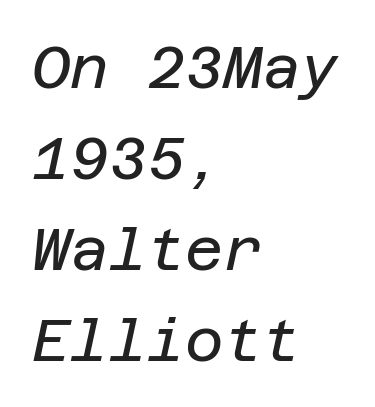
In terms of leading, this rendering sits right in the middle. This rendering uses left alignment, leaving the right contour irregular. The passage shown is not underscored anywhere. Summary of weight: not heavy and not bold.
